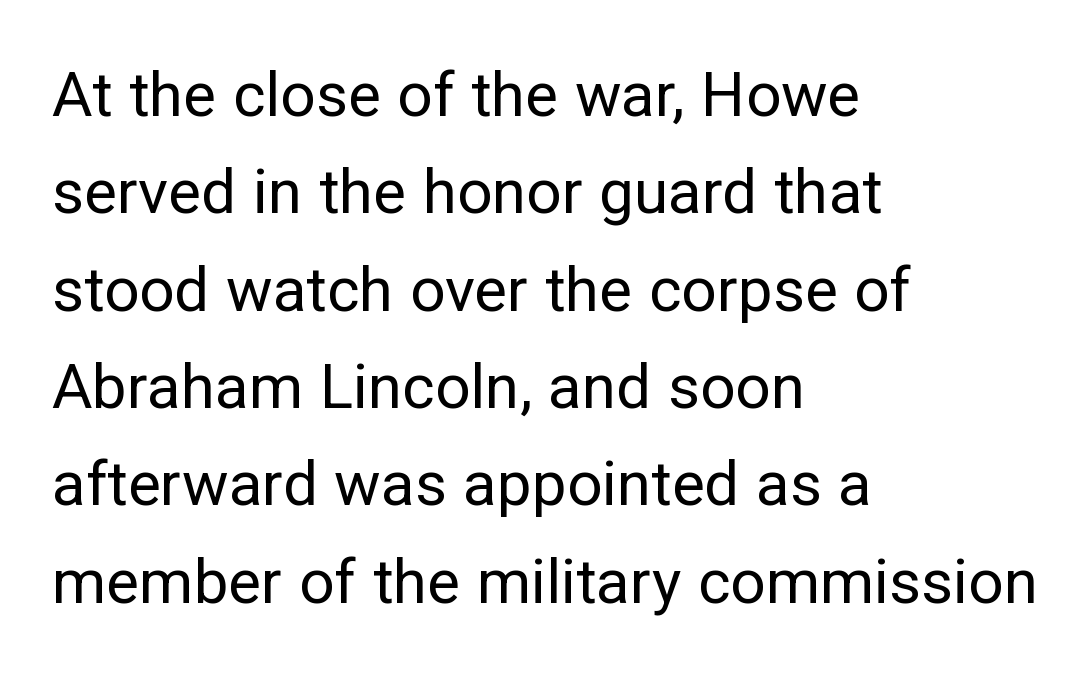
The image shows 62 px regular-weight sans-serif type, upright; set left-aligned, normal line spacing (1.57x), normal letter spacing, not underlined; low stroke contrast and a medium x-height.
